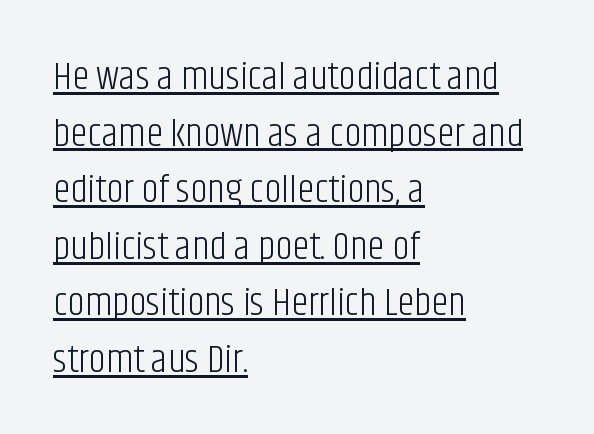
{"serif": "no", "italic": "no", "bold": "no", "weight": "light", "width": "condensed", "stroke_contrast": "low", "x_height": "large", "monospaced": "no", "underline": "yes", "align": "left", "line_spacing": "normal", "line_spacing_ratio": 1.45, "letter_spacing": "normal", "letter_spacing_em": 0.0, "glyph_px": 39}
